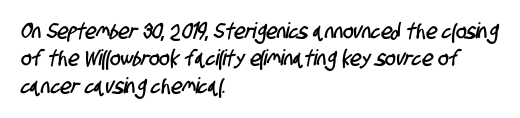
Which margin do the lines hug? The left one — the right edge is uneven. The space directly below the letters is spotless. Spacing between characters is what you'd get straight out of the box.
